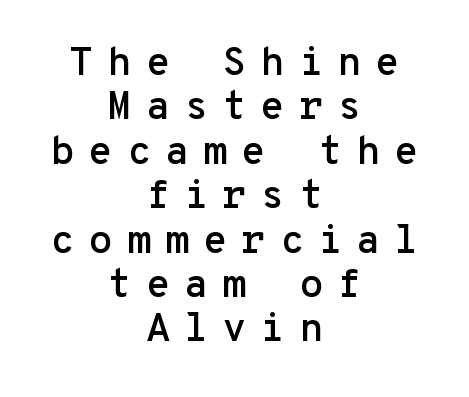
Q: Is the text italic (slanted)? A: No, it is upright.
Q: Is the typeface a serif or a sans-serif typeface? A: Sans-serif.
Q: Is the text underlined? A: No.
Q: How is the paragraph aligned? A: Centered.
Q: Is the spacing between letters normal or unusually wide? A: Unusually wide.
Q: Is the spacing between lines tight, normal or loose? A: Tight.
Q: Width (condensed, normal, or wide)? A: Normal.
Q: Stroke contrast? A: Low.
Q: x-height? A: Medium.
Q: Monospaced? A: Yes.
